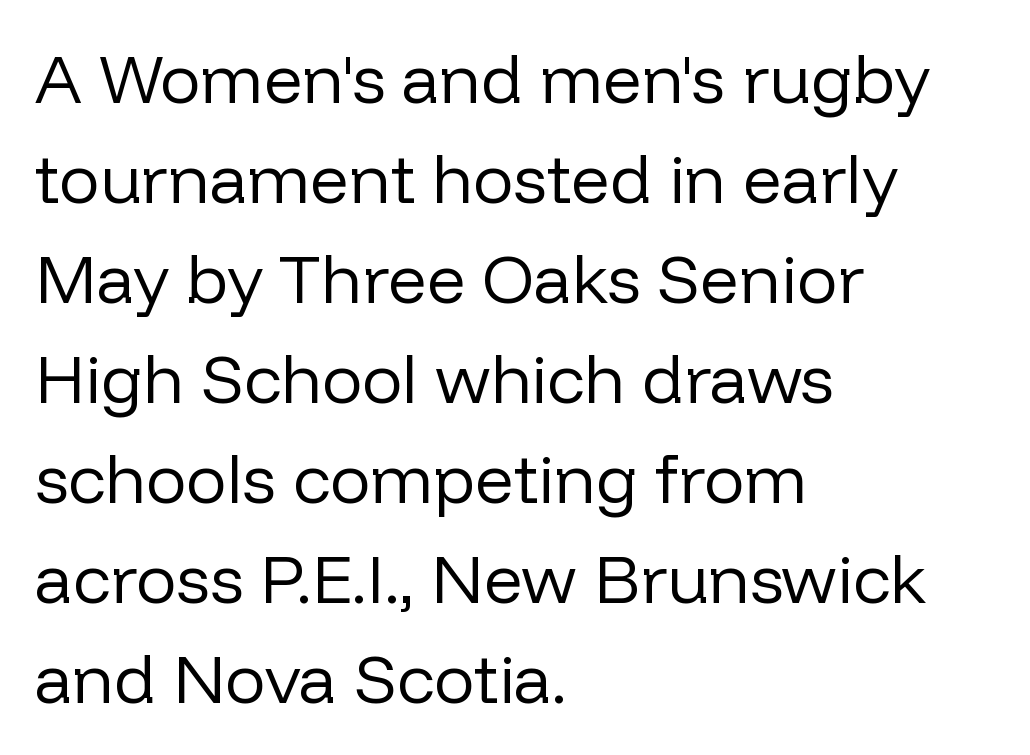
The image shows 68 px regular-weight sans-serif type, upright; set left-aligned, normal line spacing (1.47x), normal letter spacing, not underlined; low stroke contrast and a medium x-height.
